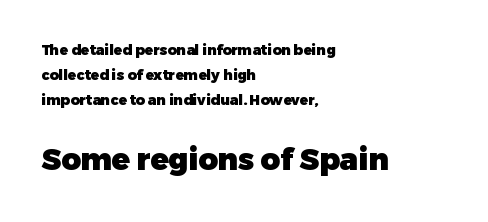
Q: Is the text bold? A: Yes.
Q: Is the text italic (slanted)? A: No, it is upright.
Q: Is the typeface a serif or a sans-serif typeface? A: Sans-serif.
Q: Is the text underlined? A: No.
Q: How is the paragraph aligned? A: Left-aligned.
Q: Is the spacing between letters normal or unusually wide? A: Normal.
Q: Which block of text is set in a larger size, the first (top) or the second (bottom)? A: The second (bottom) one.
Q: Width (condensed, normal, or wide)? A: Normal.
Q: Stroke contrast? A: Low.
Q: x-height? A: Medium.
Q: Monospaced? A: No.
